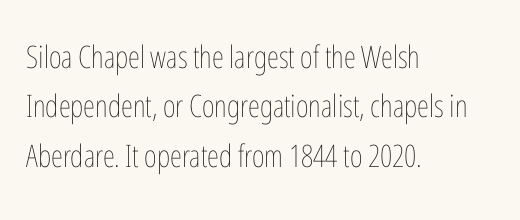
The image shows 31 px thin, condensed type, upright; set left-aligned, normal line spacing (1.59x), normal letter spacing, not underlined; low stroke contrast and a medium x-height.
